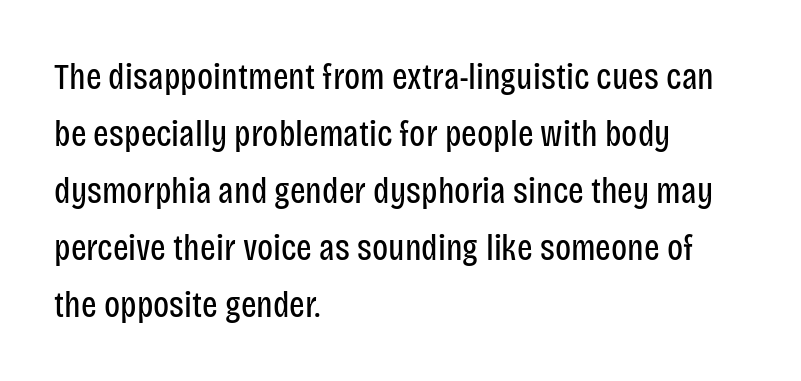
Q: Is the text bold? A: No.
Q: Is the text italic (slanted)? A: No, it is upright.
Q: Is the typeface a serif or a sans-serif typeface? A: Sans-serif.
Q: Is the text underlined? A: No.
Q: How is the paragraph aligned? A: Left-aligned.
Q: Is the spacing between letters normal or unusually wide? A: Normal.
Q: Is the spacing between lines tight, normal or loose? A: Normal.
Q: Width (condensed, normal, or wide)? A: Condensed.
Q: Stroke contrast? A: Low.
Q: x-height? A: Large.
Q: Monospaced? A: No.
